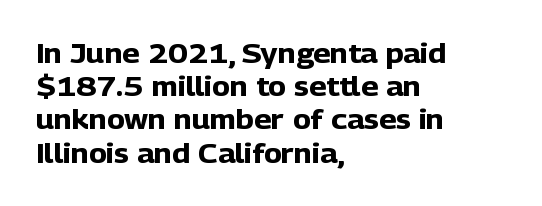
Q: Is the text bold? A: Yes.
Q: Is the text italic (slanted)? A: No, it is upright.
Q: Is the text underlined? A: No.
Q: How is the paragraph aligned? A: Left-aligned.
Q: Is the spacing between letters normal or unusually wide? A: Normal.
